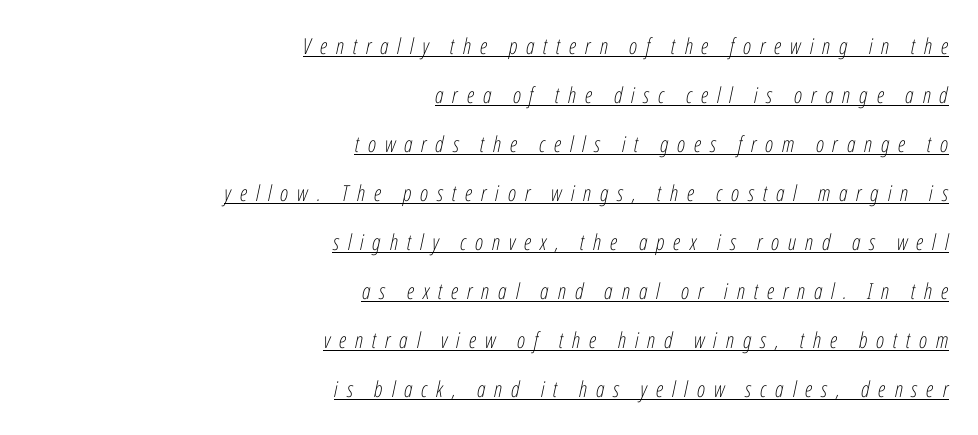
The specimen reads as italic at a glance. These glyphs show unthickened strokes, regular width or finer. Layout note: lines flush right. A baseline rule has been typeset under these characters. The letters are spread apart with noticeably loose tracking. The lines are spread far apart with generous leading.
